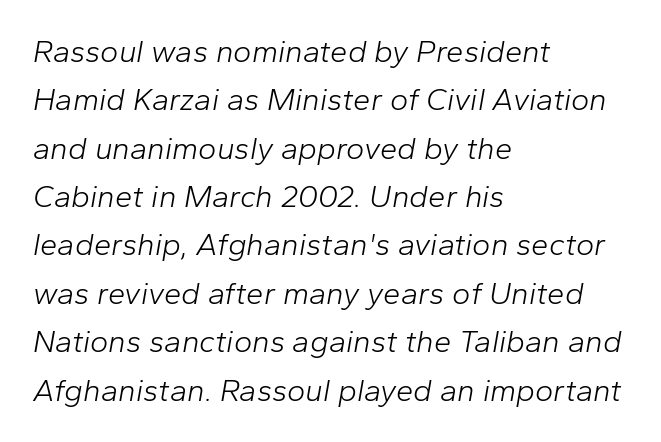
Looking at the ascenders, they clearly lean. Clear beneath every line of the passage. A student would call this left alignment; a typographer would say flush left, rag right. Is this a fixed-width face? No — the glyphs have proportional, varying widths. The cut favours lightness, reaching ordinary text weight at its darkest. Here the glyphs are tracked normally, forming tight word shapes.
